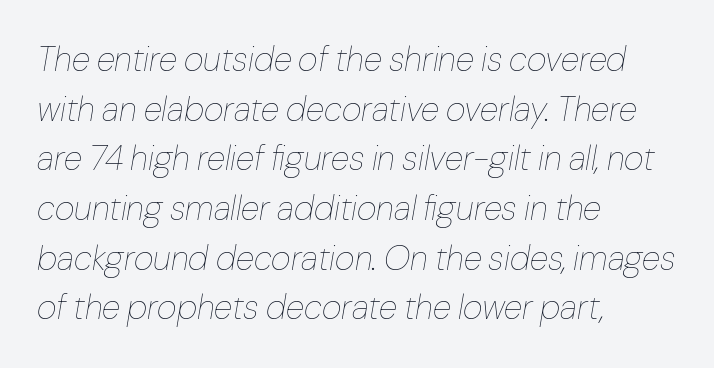
Q: Is the text bold? A: No.
Q: Is the text italic (slanted)? A: Yes, it leans right by about 10 degrees.
Q: Is the text underlined? A: No.
Q: How is the paragraph aligned? A: Left-aligned.
Q: Is the spacing between letters normal or unusually wide? A: Normal.
Q: Is the spacing between lines tight, normal or loose? A: Normal.
Q: Width (condensed, normal, or wide)? A: Normal.
Q: Stroke contrast? A: Low.
Q: x-height? A: Medium.
Q: Monospaced? A: No.
